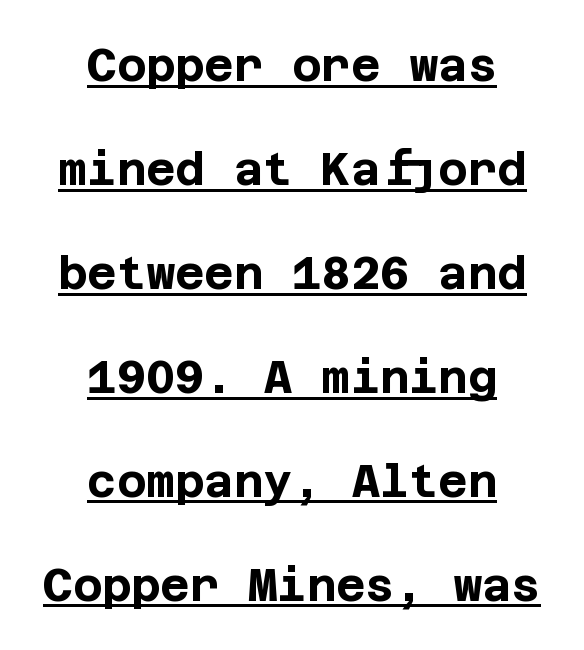
Q: Is the text bold? A: Yes.
Q: Is the text italic (slanted)? A: No, it is upright.
Q: Is the typeface a serif or a sans-serif typeface? A: Sans-serif.
Q: Is the text underlined? A: Yes.
Q: How is the paragraph aligned? A: Centered.
Q: Is the spacing between letters normal or unusually wide? A: Normal.
Q: Is the spacing between lines tight, normal or loose? A: Loose.
Q: Width (condensed, normal, or wide)? A: Normal.
Q: Stroke contrast? A: Low.
Q: x-height? A: Large.
